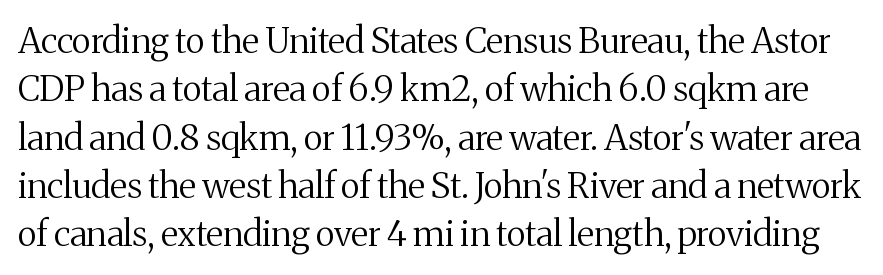
Q: Is the text bold? A: No.
Q: Is the text italic (slanted)? A: No, it is upright.
Q: Is the typeface a serif or a sans-serif typeface? A: Serif.
Q: Is the text underlined? A: No.
Q: Is the spacing between letters normal or unusually wide? A: Normal.
Q: Is the spacing between lines tight, normal or loose? A: Normal.
Q: Width (condensed, normal, or wide)? A: Normal.
Q: Stroke contrast? A: Medium.
Q: x-height? A: Medium.
Q: Monospaced? A: No.
